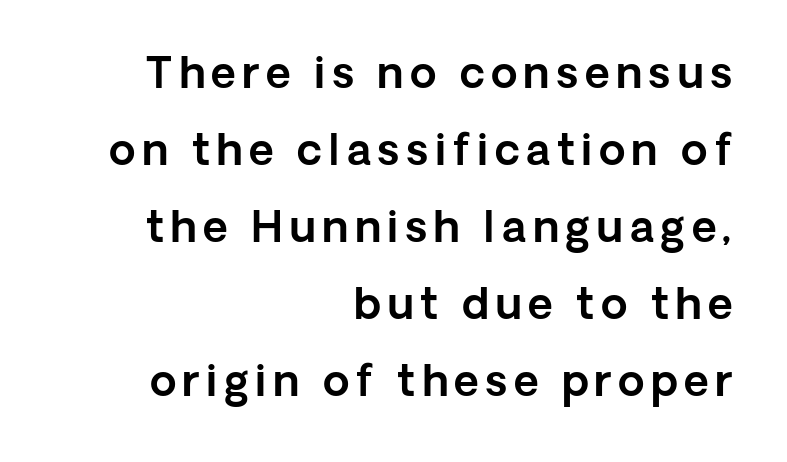
The image shows 43 px sans-serif type, upright; set right-aligned, line spacing 1.79x, not underlined; a medium x-height.
